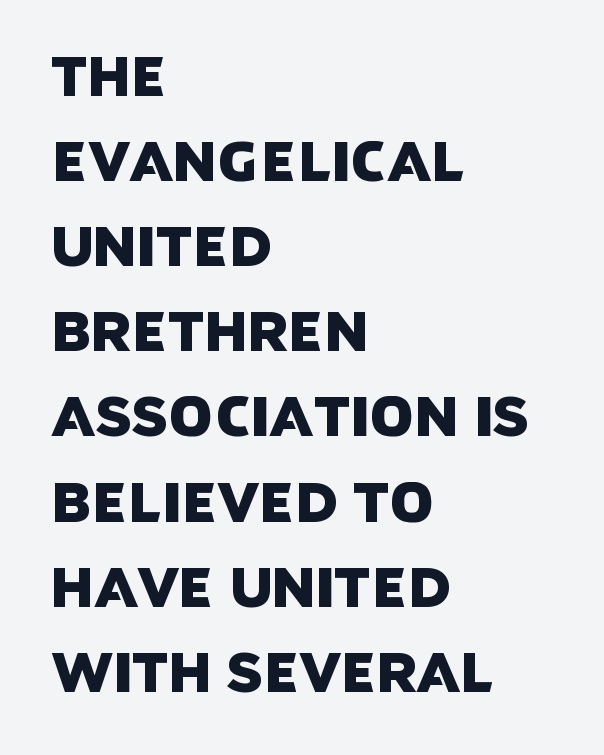
Regarding leading, the lines here are spaced in the standard way. There is no visible air inserted between adjacent glyphs. What kind of face is this? One without serifs — a sans. Short and long lines alike share a common starting point at left.
